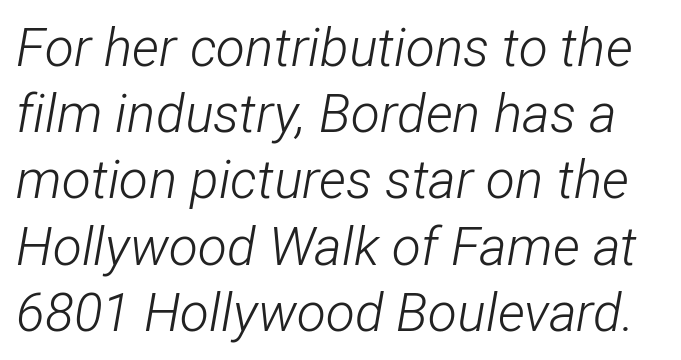
{"italic": "yes", "lean": "right", "slant_degrees": 12, "bold": "no", "weight": "light", "width": "condensed", "stroke_contrast": "low", "x_height": "medium", "monospaced": "no", "underline": "no", "line_spacing": "normal", "line_spacing_ratio": 1.25, "letter_spacing": "normal", "letter_spacing_em": 0.0, "glyph_px": 53}
